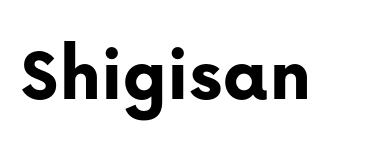
The image shows 79 px bold sans-serif type, upright; set normal letter spacing, not underlined; low stroke contrast and a medium x-height.
